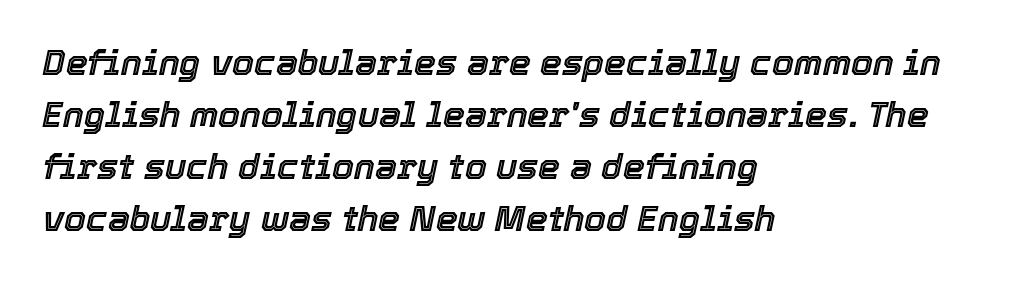
{"italic": "yes", "lean": "right", "slant_degrees": 12, "width": "normal", "x_height": "medium", "monospaced": "no", "underline": "no", "align": "left", "line_spacing": "normal", "line_spacing_ratio": 1.49, "letter_spacing": "normal", "letter_spacing_em": 0.0, "glyph_px": 35}
